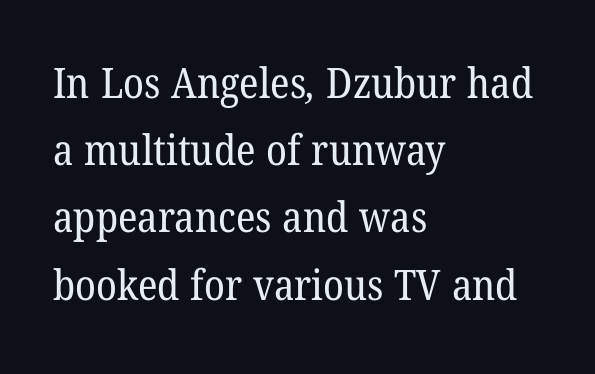
One glance says typical: line gaps are just what's usual. Varying glyph widths throughout — classic text-font behaviour. You could call the tracking neutral — neither tight nor loose. No heavy texture on the line: the type isn't bold. Serif or sans? Serif — the stroke terminals have little feet. Lines of text with bare space underneath.
